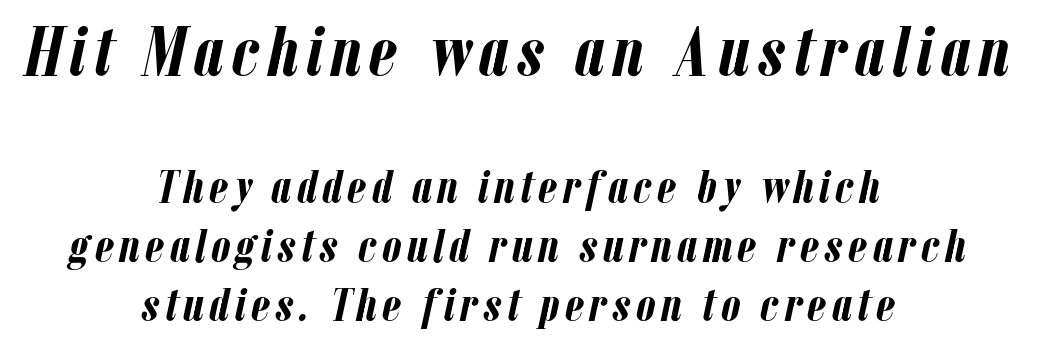
The image shows 72 px semibold, condensed type, italic (leaning right); set centered, line spacing 1.22x, not underlined; the first (top) block is 1.5x larger; low stroke contrast and a medium x-height.
